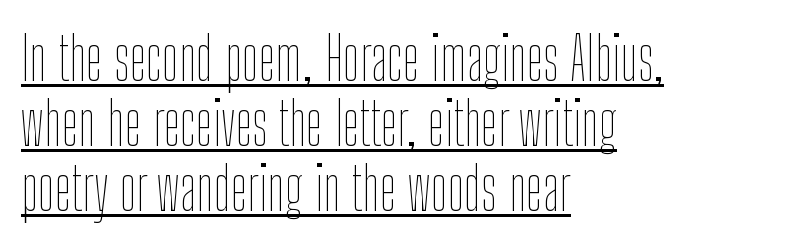
{"italic": "no", "bold": "no", "weight": "thin", "width": "condensed", "stroke_contrast": "low", "x_height": "medium", "monospaced": "no", "underline": "yes", "align": "left", "line_spacing": "tight", "line_spacing_ratio": 1.08, "letter_spacing": "normal", "letter_spacing_em": 0.0, "glyph_px": 60}
